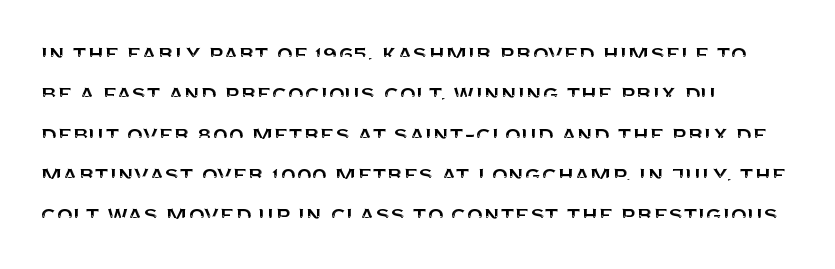
Q: Is the text italic (slanted)? A: No, it is upright.
Q: Is the text underlined? A: No.
Q: How is the paragraph aligned? A: Left-aligned.
Q: Is the spacing between letters normal or unusually wide? A: Normal.
Q: Is the spacing between lines tight, normal or loose? A: Normal.
